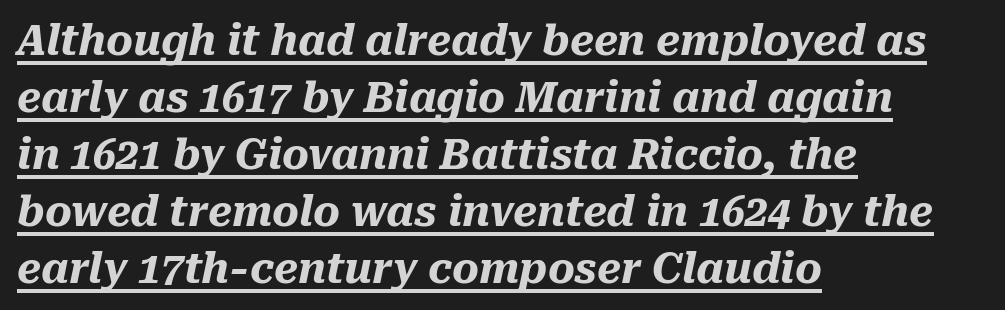
The image shows 41 px heavy type, italic (leaning right); set left-aligned, normal line spacing (1.39x), normal letter spacing, underlined; medium stroke contrast and a medium x-height.
